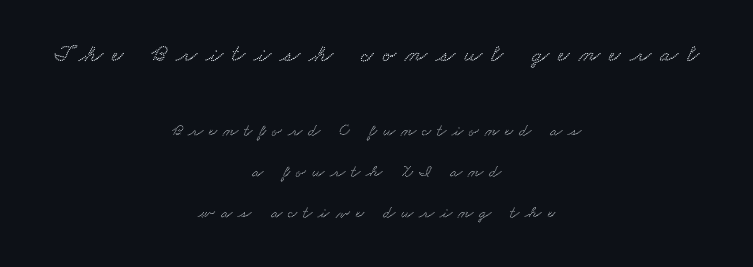
The image shows 25 px text type; set centered, loose line spacing (2.41x), unusually wide letter spacing (+0.36 em), not underlined; the first (top) block is 1.47x larger.
